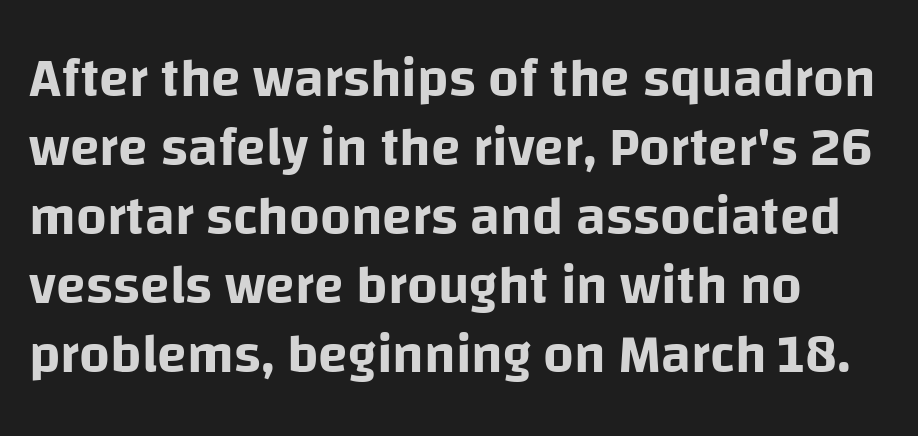
The image shows 54 px sans-serif type, upright; set left-aligned, normal line spacing (1.28x), normal letter spacing, not underlined; low stroke contrast and a large x-height.
